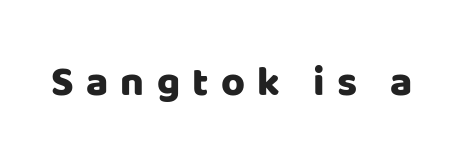
The face used here is proportionally spaced, like ordinary book or web type. Type style note: lacks serifs. Characters follow at a spacing far wider than the type designer built in. The letters stand upright; this is a roman face. Beneath every word, the page is bare.
